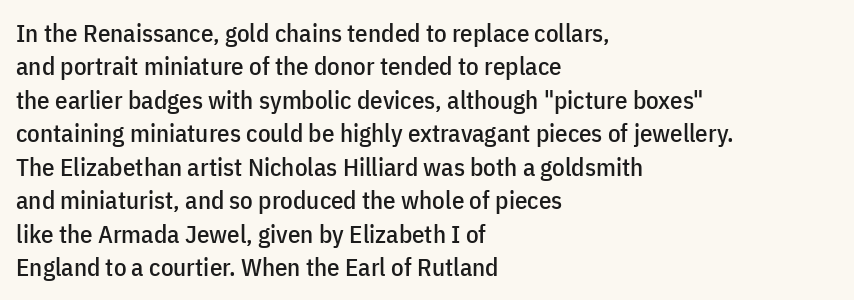
{"italic": "no", "underline": "no", "align": "left", "line_spacing": "normal", "line_spacing_ratio": 1.34, "letter_spacing": "normal", "letter_spacing_em": 0.0, "glyph_px": 25}
